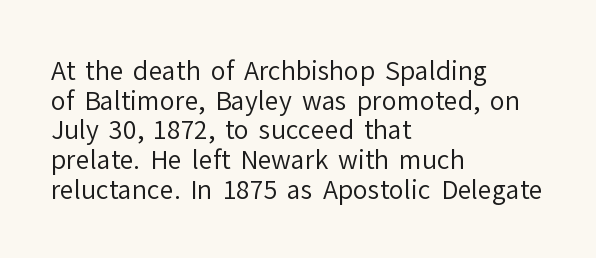
Q: Is the text bold? A: No.
Q: Is the text italic (slanted)? A: No, it is upright.
Q: Is the text underlined? A: No.
Q: How is the paragraph aligned? A: Left-aligned.
Q: Is the spacing between letters normal or unusually wide? A: Normal.
